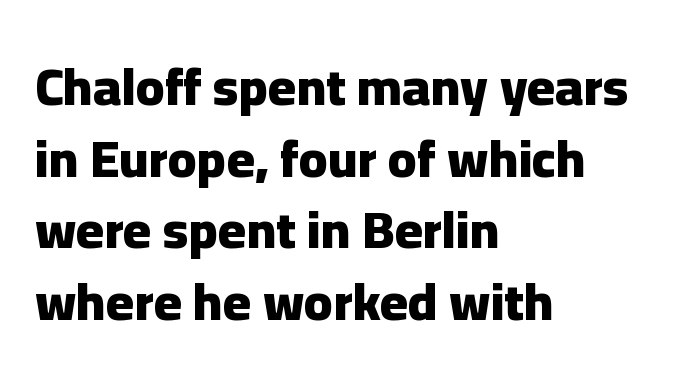
Q: Is the text bold? A: Yes.
Q: Is the text italic (slanted)? A: No, it is upright.
Q: Is the typeface a serif or a sans-serif typeface? A: Sans-serif.
Q: Is the text underlined? A: No.
Q: How is the paragraph aligned? A: Left-aligned.
Q: Is the spacing between letters normal or unusually wide? A: Normal.
Q: Is the spacing between lines tight, normal or loose? A: Normal.
Q: Width (condensed, normal, or wide)? A: Normal.
Q: Stroke contrast? A: Low.
Q: x-height? A: Medium.
Q: Monospaced? A: No.
